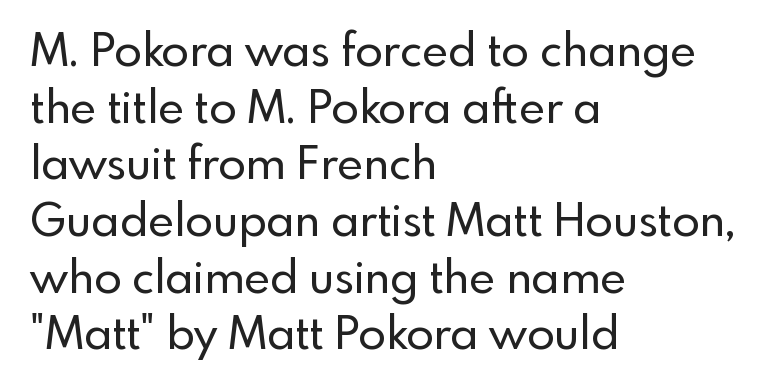
The horizontal fit of the characters is conventional and even. Is this a sans? Yes — the strokes have no serifs. The zone under the glyphs is completely vacant. Left-aligned paragraph, ragged on the right.
